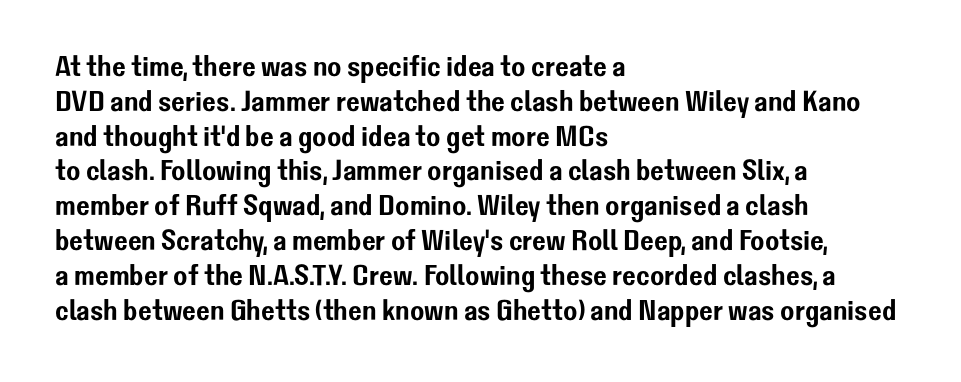
The rendering uses natural spacing where letterforms have individual widths. Alignment: flush left. Does the lettering tilt? It doesn't — this is upright. The face used here is rendered with its standard letterfit.
